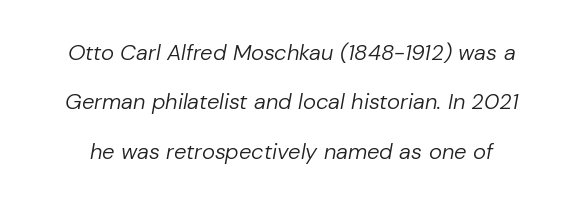
{"italic": "yes", "lean": "right", "slant_degrees": 10, "bold": "no", "underline": "no", "line_spacing": "loose", "line_spacing_ratio": 2.25, "letter_spacing": "normal", "letter_spacing_em": 0.0, "glyph_px": 22}
